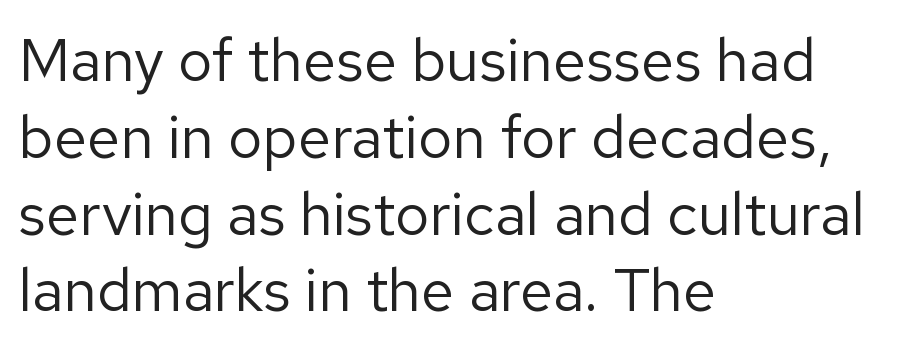
Q: Is the text bold? A: No.
Q: Is the text italic (slanted)? A: No, it is upright.
Q: Is the typeface a serif or a sans-serif typeface? A: Sans-serif.
Q: Is the text underlined? A: No.
Q: How is the paragraph aligned? A: Left-aligned.
Q: Is the spacing between letters normal or unusually wide? A: Normal.
Q: Is the spacing between lines tight, normal or loose? A: Normal.
Q: Width (condensed, normal, or wide)? A: Normal.
Q: Stroke contrast? A: Low.
Q: x-height? A: Medium.
Q: Monospaced? A: No.
